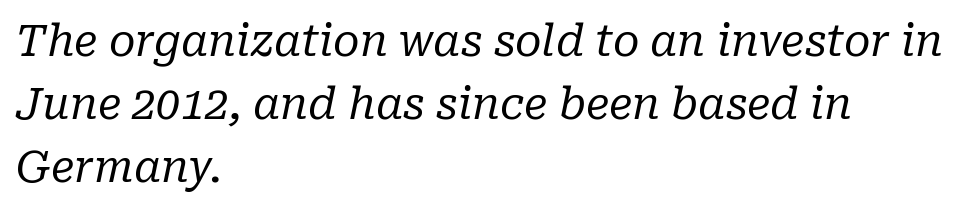
Q: Is the text bold? A: No.
Q: Is the text italic (slanted)? A: Yes, it leans right by about 10 degrees.
Q: Is the typeface a serif or a sans-serif typeface? A: Serif.
Q: Is the text underlined? A: No.
Q: How is the paragraph aligned? A: Left-aligned.
Q: Is the spacing between letters normal or unusually wide? A: Normal.
Q: Is the spacing between lines tight, normal or loose? A: Normal.
Q: Width (condensed, normal, or wide)? A: Normal.
Q: Stroke contrast? A: Low.
Q: x-height? A: Medium.
Q: Monospaced? A: No.
